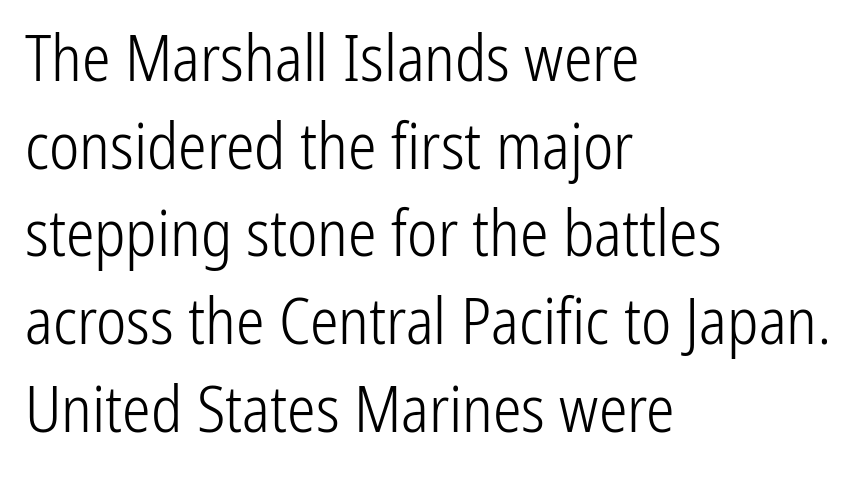
Q: Is the text bold? A: No.
Q: Is the text italic (slanted)? A: No, it is upright.
Q: Is the typeface a serif or a sans-serif typeface? A: Sans-serif.
Q: Is the text underlined? A: No.
Q: How is the paragraph aligned? A: Left-aligned.
Q: Is the spacing between letters normal or unusually wide? A: Normal.
Q: Is the spacing between lines tight, normal or loose? A: Normal.
Q: Width (condensed, normal, or wide)? A: Condensed.
Q: Stroke contrast? A: Low.
Q: x-height? A: Medium.
Q: Monospaced? A: No.
